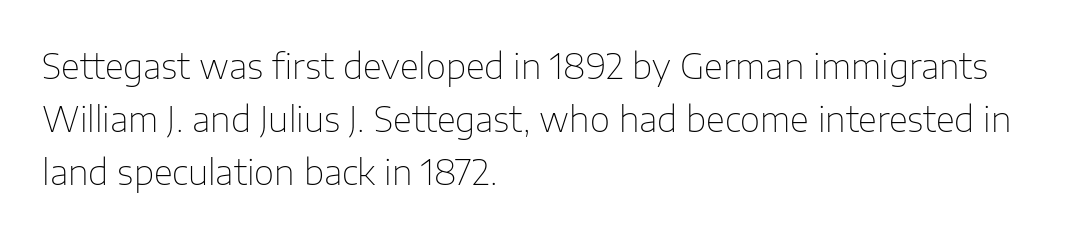
The image shows 35 px thin sans-serif type, upright; set left-aligned, normal line spacing (1.52x), normal letter spacing, not underlined; low stroke contrast and a medium x-height.
